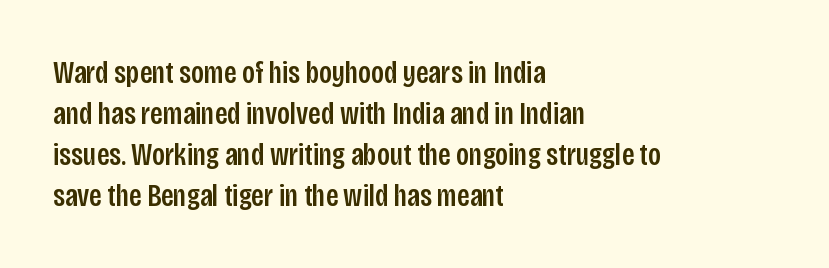
Q: Is the text italic (slanted)? A: No, it is upright.
Q: Is the typeface a serif or a sans-serif typeface? A: Sans-serif.
Q: Is the text underlined? A: No.
Q: How is the paragraph aligned? A: Left-aligned.
Q: Is the spacing between letters normal or unusually wide? A: Normal.
Q: Is the spacing between lines tight, normal or loose? A: Normal.
Q: Width (condensed, normal, or wide)? A: Condensed.
Q: Stroke contrast? A: Low.
Q: x-height? A: Large.
Q: Monospaced? A: No.
